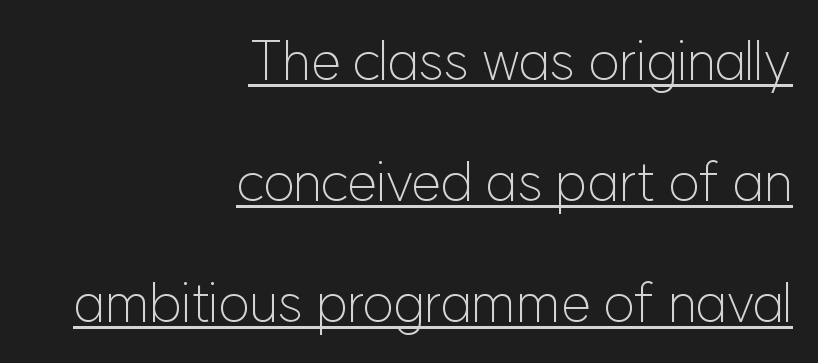
The image shows 54 px light sans-serif type, upright; set right-aligned, loose line spacing (2.24x), normal letter spacing, underlined; low stroke contrast and a medium x-height.
